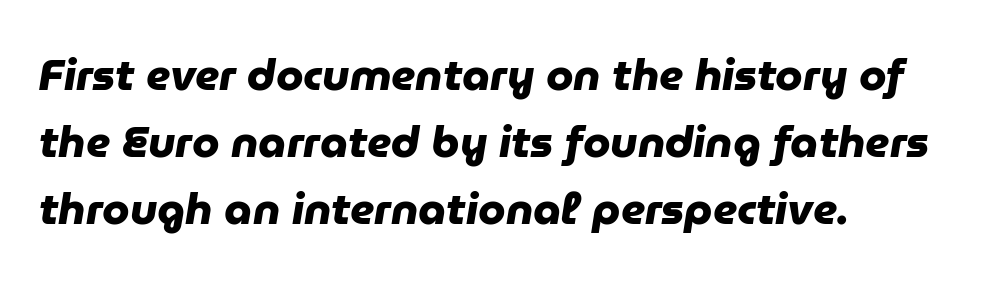
Summary of weight: heavy, a full bold. These lines are set flush left with a ragged right edge. Has an underline been added? It has not. The passage shown is typed in a proportional face where columns would drift.
